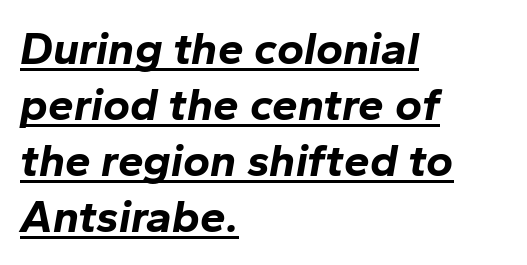
{"italic": "yes", "lean": "right", "slant_degrees": 10, "bold": "yes", "weight": "bold", "width": "normal", "stroke_contrast": "low", "x_height": "medium", "monospaced": "no", "underline": "yes", "align": "left", "line_spacing_ratio": 1.22, "letter_spacing": "normal", "letter_spacing_em": 0.0, "glyph_px": 46}
